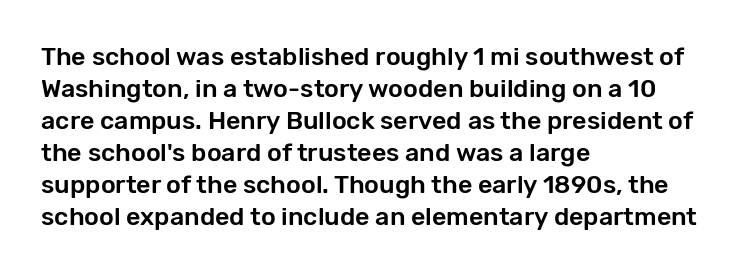
The image shows 25 px text type, upright; set left-aligned, normal line spacing (1.28x), normal letter spacing, not underlined.
